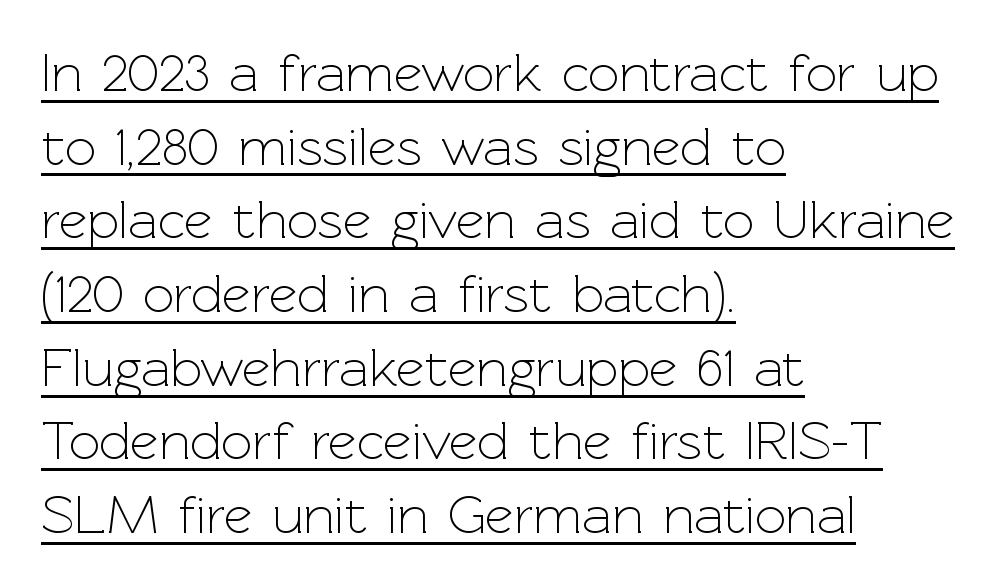
The image shows 55 px light sans-serif type, upright; set left-aligned, normal line spacing (1.34x), normal letter spacing, underlined; a medium x-height.
